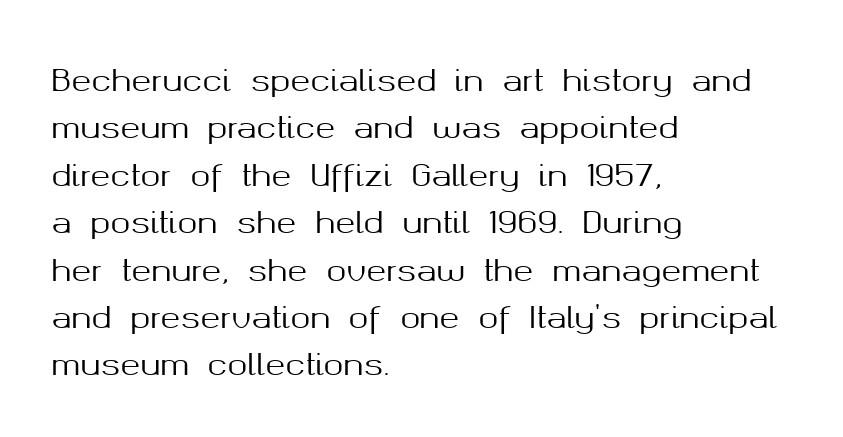
Q: Is the text italic (slanted)? A: No, it is upright.
Q: Is the typeface a serif or a sans-serif typeface? A: Sans-serif.
Q: Is the text underlined? A: No.
Q: How is the paragraph aligned? A: Left-aligned.
Q: Is the spacing between letters normal or unusually wide? A: Normal.
Q: Is the spacing between lines tight, normal or loose? A: Normal.
Q: Width (condensed, normal, or wide)? A: Normal.
Q: Stroke contrast? A: Medium.
Q: x-height? A: Medium.
Q: Monospaced? A: No.
